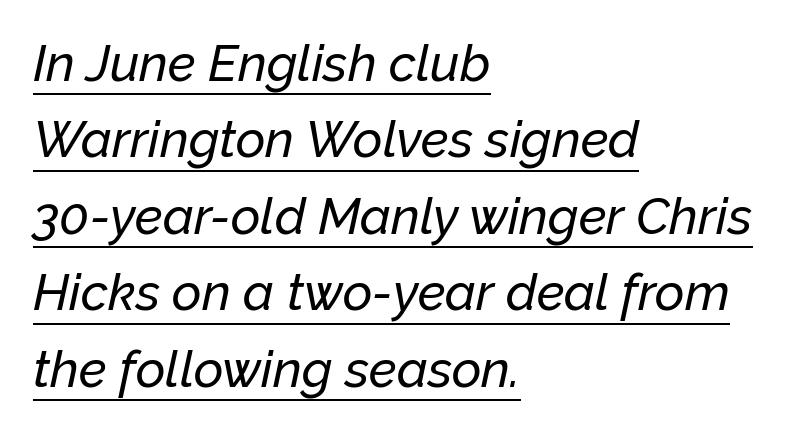
The words here are underlined. The rendering keeps characters at their native spacing. Character widths vary here, with narrow letters taking less room than wide ones. The typesetter chose a ragged-right arrangement here.
